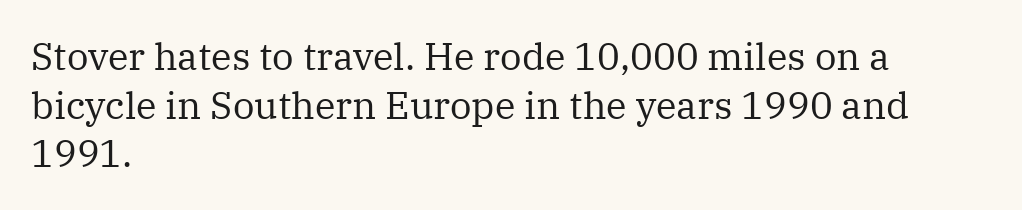
The image shows 38 px regular-weight serif type, upright; set left-aligned, normal line spacing (1.28x), normal letter spacing, not underlined; medium stroke contrast and a medium x-height.
